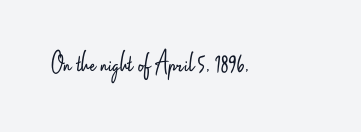
Q: Is the text bold? A: No.
Q: Is the text italic (slanted)? A: Yes.
Q: Is the typeface a serif or a sans-serif typeface? A: Sans-serif.
Q: Is the text underlined? A: No.
Q: Is the spacing between letters normal or unusually wide? A: Normal.
Q: Width (condensed, normal, or wide)? A: Condensed.
Q: Stroke contrast? A: Low.
Q: x-height? A: Small.
Q: Monospaced? A: No.
